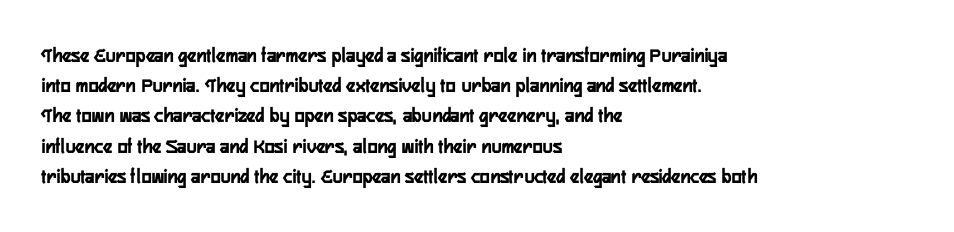
The image shows 21 px bold type, upright; set left-aligned, normal line spacing (1.44x), normal letter spacing, not underlined.
